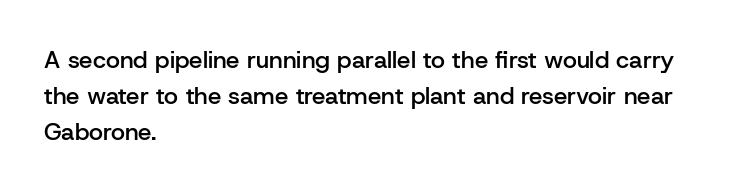
Does extra space separate the letters? No, they use regular spacing. Typographic density is moderately raised because the face is semibold. Do the letters lean? They stand straight. Each line starts at the same left margin while the right side varies. The line-height multiplier appears to be the usual default. Any mark beneath the type? The region is blank.
